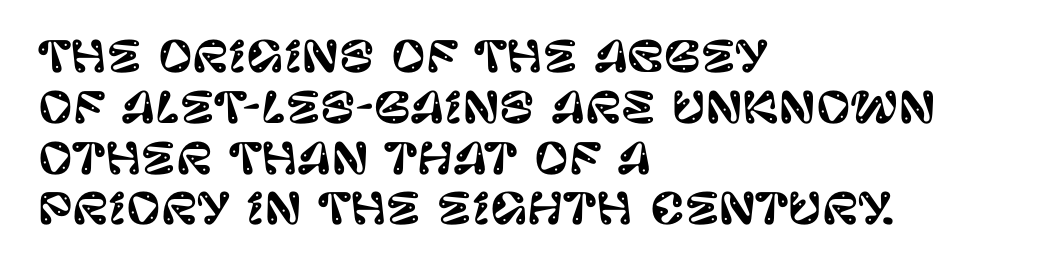
{"serif": "no", "width": "normal", "stroke_contrast": "low", "x_height": "large", "monospaced": "no", "underline": "no", "align": "left", "line_spacing_ratio": 1.21, "letter_spacing": "normal", "letter_spacing_em": 0.0, "glyph_px": 42}
